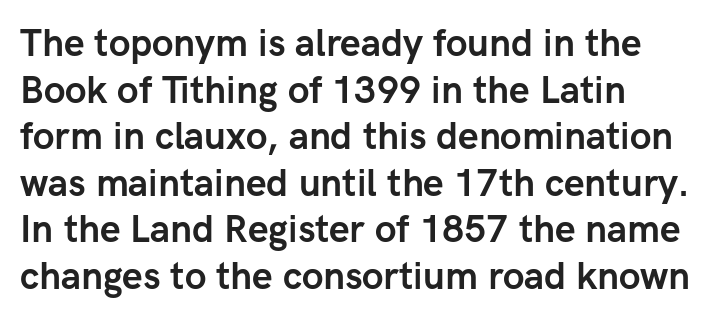
Casual observation: everything's shoved over to the left. Every stem runs plumb, perpendicular to the baseline. The sample has been set heavy, in full bold. Type without underlining. Nobody touched the tracking dial on this one.
